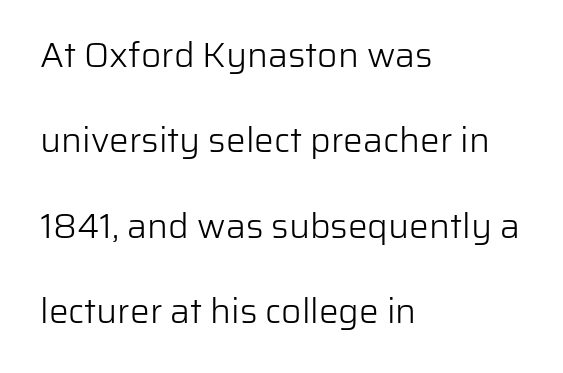
Note the varied advance widths — an 'i' is clearly narrower than an 'm'. Summary of weight: not heavy and not bold. The specimen reads as upright at a glance. Line spacing here is loose. The passage shown has conventional tracking throughout. Unlike a traditional serif, this face leaves its strokes unadorned.
